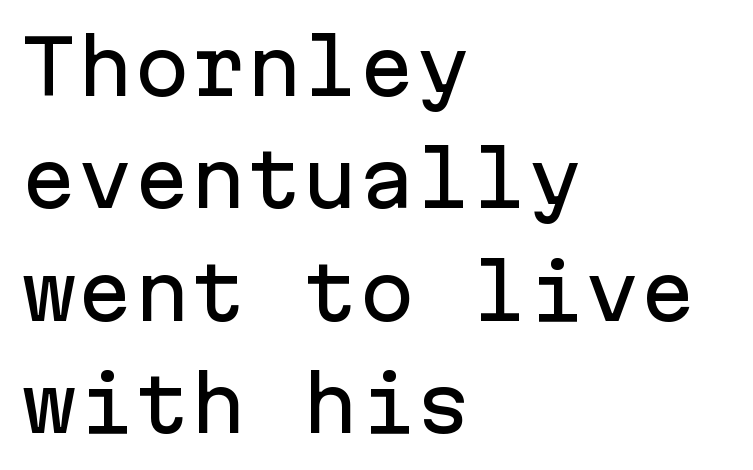
Casual observation: everything's shoved over to the left. Monospaced: the letters line up in strict vertical columns. Posture: upright roman. Vertically, the passage feels balanced, rows spaced as you'd expect.
